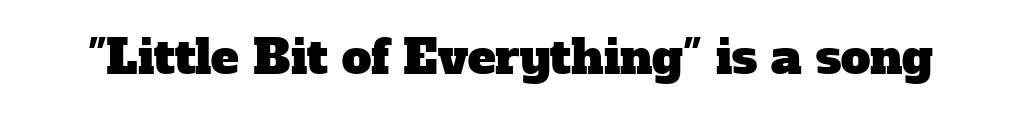
Q: Is the typeface a serif or a sans-serif typeface? A: Serif.
Q: Is the text underlined? A: No.
Q: Is the spacing between letters normal or unusually wide? A: Normal.
Q: Width (condensed, normal, or wide)? A: Normal.
Q: Stroke contrast? A: Low.
Q: x-height? A: Medium.
Q: Monospaced? A: No.
